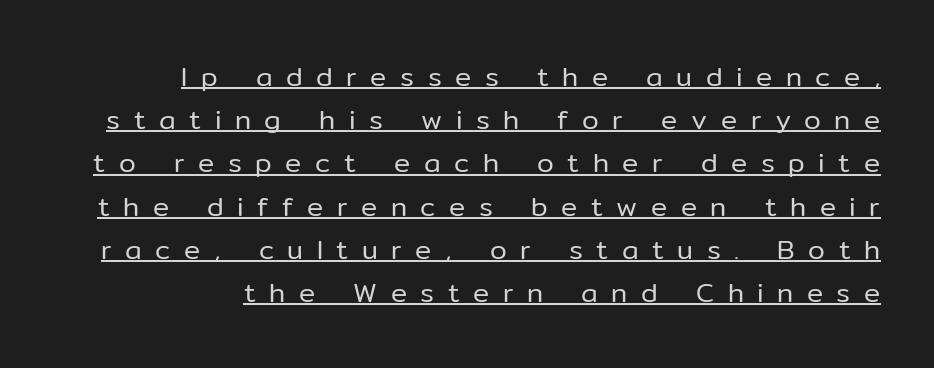
{"italic": "no", "bold": "no", "underline": "yes", "align": "right", "line_spacing": "normal", "line_spacing_ratio": 1.6, "letter_spacing": "wide", "letter_spacing_em": 0.5, "glyph_px": 27}
